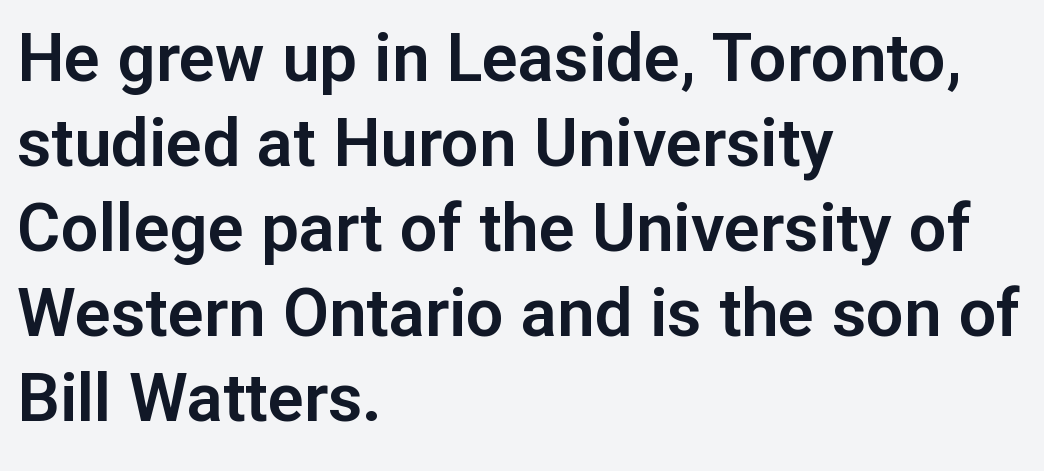
The image shows 67 px sans-serif type, upright; set left-aligned, normal line spacing (1.27x), normal letter spacing, not underlined; low stroke contrast and a medium x-height.
